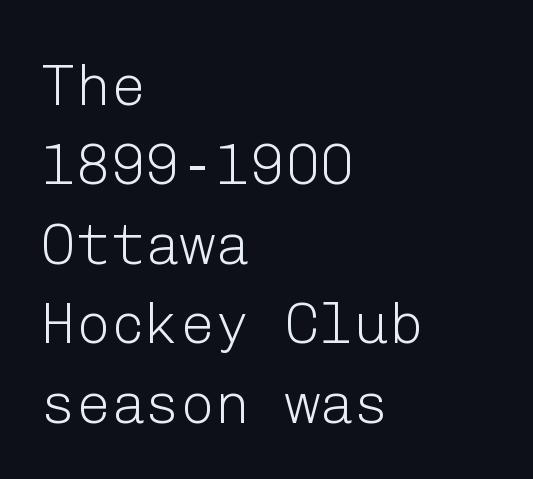
The image shows 58 px light sans-serif type, upright; set left-aligned, normal line spacing (1.37x), normal letter spacing, not underlined; low stroke contrast and a medium x-height.
